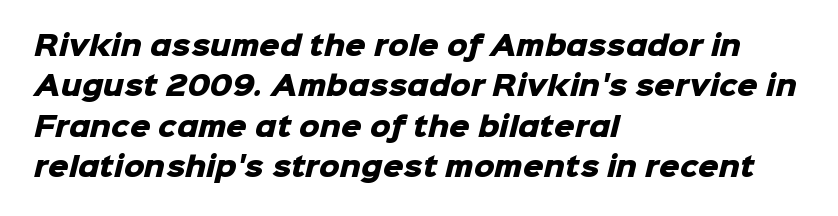
The image shows 26 px bold type; set left-aligned, normal line spacing (1.55x), normal letter spacing, not underlined.
